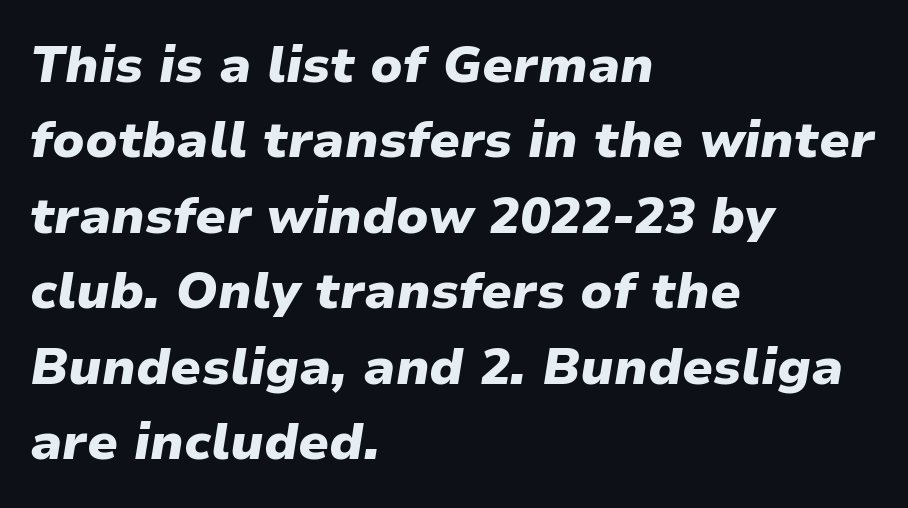
The image shows 51 px heavy type, italic (leaning right); set left-aligned, normal line spacing (1.48x), normal letter spacing, not underlined; low stroke contrast and a medium x-height.
